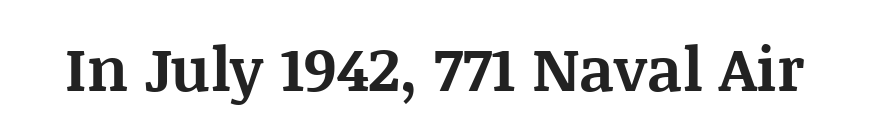
{"serif": "yes", "italic": "no", "bold": "yes", "weight": "bold", "width": "normal", "stroke_contrast": "medium", "x_height": "large", "monospaced": "no", "underline": "no", "letter_spacing": "normal", "letter_spacing_em": 0.0, "glyph_px": 61}
